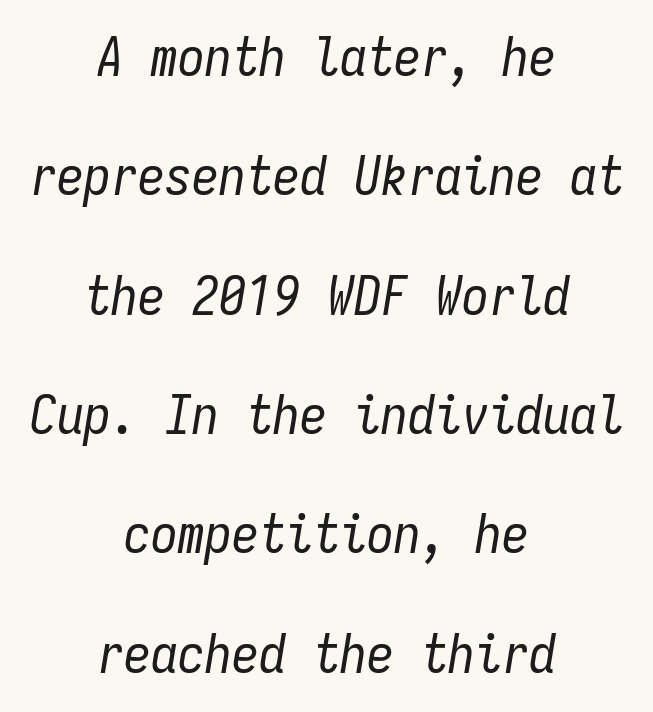
The image shows 54 px regular-weight, condensed type, italic (leaning right), monospaced; set centered, loose line spacing (2.21x), normal letter spacing, not underlined; low stroke contrast and a medium x-height.
